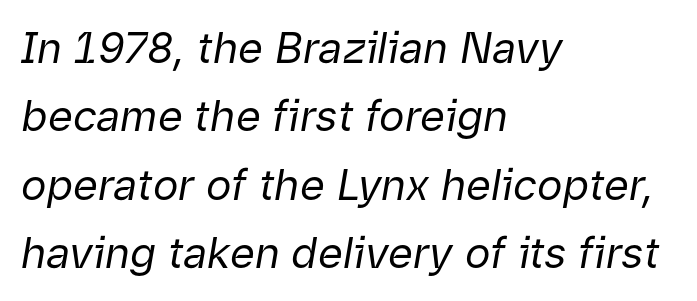
Q: Is the text bold? A: No.
Q: Is the text italic (slanted)? A: Yes, it leans right by about 9 degrees.
Q: Is the text underlined? A: No.
Q: How is the paragraph aligned? A: Left-aligned.
Q: Is the spacing between letters normal or unusually wide? A: Normal.
Q: Is the spacing between lines tight, normal or loose? A: Normal.
Q: Width (condensed, normal, or wide)? A: Normal.
Q: Stroke contrast? A: Low.
Q: x-height? A: Medium.
Q: Monospaced? A: No.
